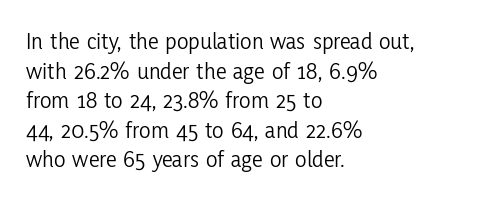
Words appear dense and cohesive because spacing is normal. Stem width sits at or under what a default text font uses. Honestly, there is no underline to notice here at all. The lettering stays uniformly vertical, giving the passage a roman look.
